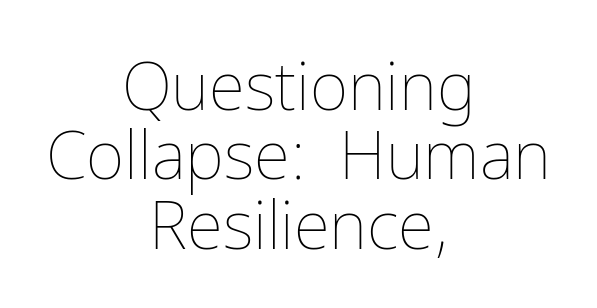
{"italic": "no", "bold": "no", "weight": "thin", "width": "normal", "stroke_contrast": "low", "x_height": "medium", "monospaced": "no", "underline": "no", "align": "center", "line_spacing": "tight", "line_spacing_ratio": 1.05, "letter_spacing": "normal", "letter_spacing_em": 0.0, "glyph_px": 66}
